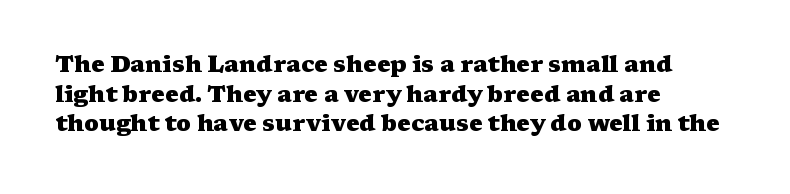
The image shows 23 px bold type, upright; set left-aligned, normal line spacing (1.29x), normal letter spacing, not underlined.
